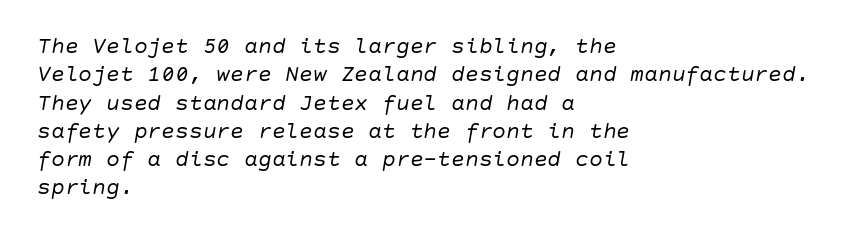
Q: Is the text bold? A: No.
Q: Is the text italic (slanted)? A: Yes, it leans right by about 10 degrees.
Q: Is the text underlined? A: No.
Q: How is the paragraph aligned? A: Left-aligned.
Q: Is the spacing between letters normal or unusually wide? A: Normal.
